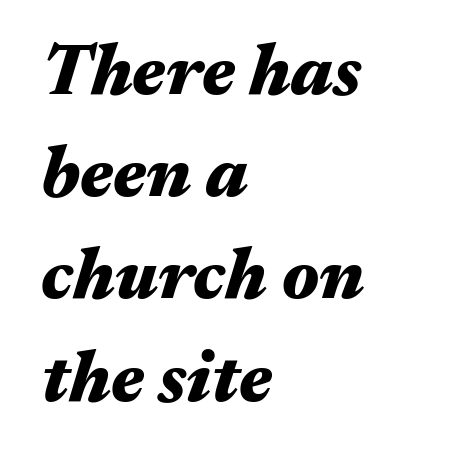
Spacing verdict: proportional, widths tailored to each character. In terms of leading, this rendering sits right in the middle. Caption: bold face, heavy strokes. Tracking here is standard; glyphs follow each other at the usual distance. Would a proofreader flag this as italicized? Yes. The foot of each line stays bare and open.
